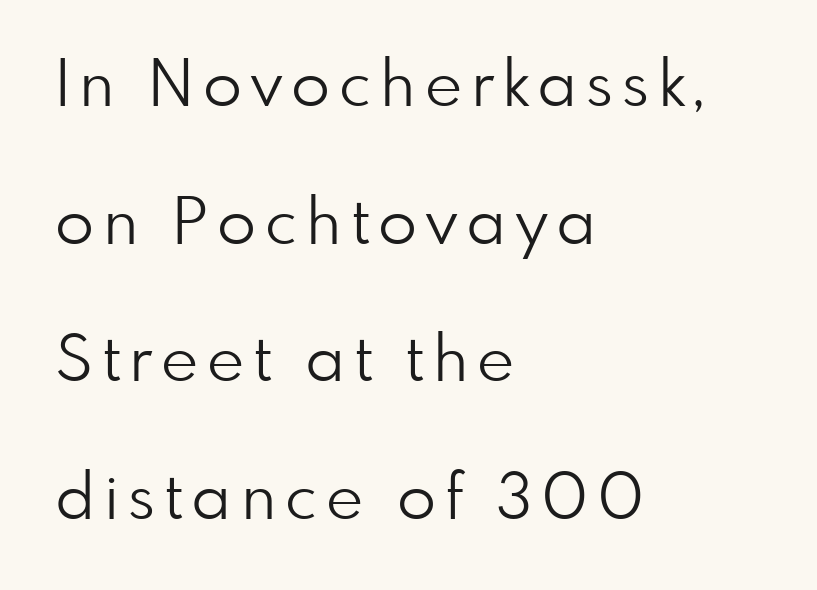
{"serif": "no", "italic": "no", "bold": "no", "weight": "light", "width": "normal", "stroke_contrast": "low", "x_height": "small", "monospaced": "no", "underline": "no", "align": "left", "line_spacing": "loose", "line_spacing_ratio": 2.15, "glyph_px": 64}
